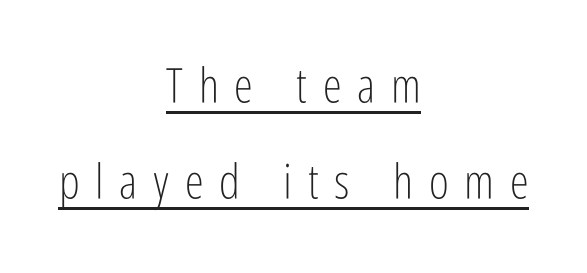
{"serif": "no", "italic": "no", "bold": "no", "weight": "light", "width": "condensed", "stroke_contrast": "low", "x_height": "medium", "monospaced": "no", "underline": "yes", "align": "center", "line_spacing": "loose", "line_spacing_ratio": 1.99, "letter_spacing": "wide", "letter_spacing_em": 0.33, "glyph_px": 48}
